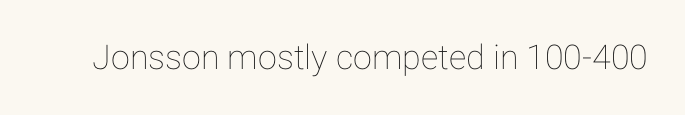
Check under the words: just untouched page. Each letter keeps its own natural width here, so spacing adapts to shape. Characters remain perfectly vertical along every line. Between one letter and the next there's only the usual sliver of space.
